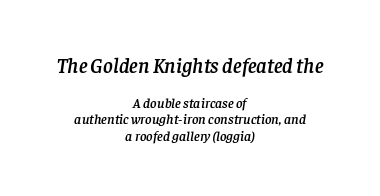
Q: Is the text italic (slanted)? A: Yes, it leans right by about 8 degrees.
Q: Is the text underlined? A: No.
Q: How is the paragraph aligned? A: Centered.
Q: Is the spacing between letters normal or unusually wide? A: Normal.
Q: Which block of text is set in a larger size, the first (top) or the second (bottom)? A: The first (top) one.
